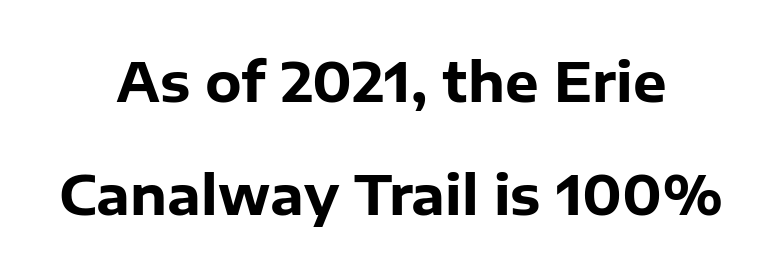
Q: Is the text bold? A: Yes.
Q: Is the text italic (slanted)? A: No, it is upright.
Q: Is the typeface a serif or a sans-serif typeface? A: Sans-serif.
Q: Is the text underlined? A: No.
Q: How is the paragraph aligned? A: Centered.
Q: Is the spacing between letters normal or unusually wide? A: Normal.
Q: Is the spacing between lines tight, normal or loose? A: Loose.
Q: Width (condensed, normal, or wide)? A: Normal.
Q: Stroke contrast? A: Low.
Q: x-height? A: Medium.
Q: Monospaced? A: No.
